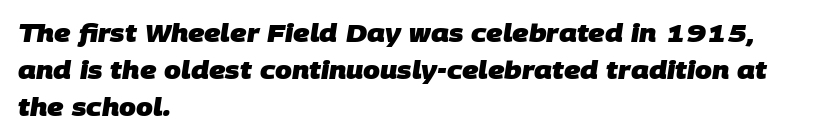
Q: Is the text bold? A: Yes.
Q: Is the text underlined? A: No.
Q: How is the paragraph aligned? A: Left-aligned.
Q: Is the spacing between letters normal or unusually wide? A: Normal.
Q: Is the spacing between lines tight, normal or loose? A: Normal.
